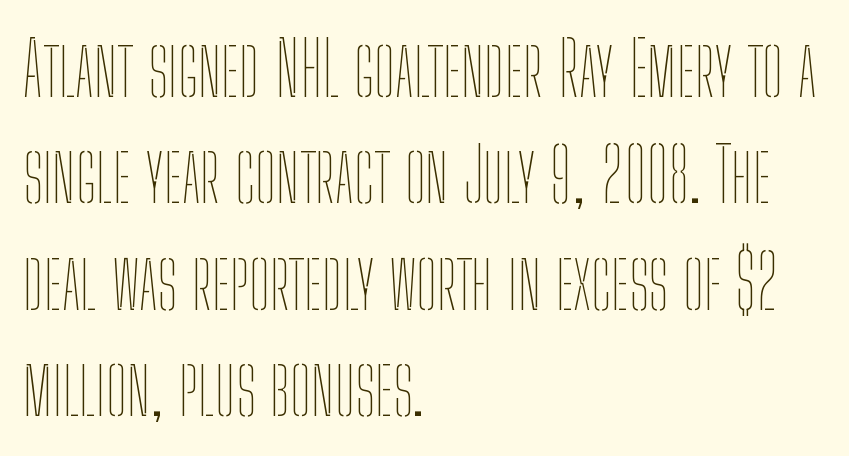
{"italic": "no", "bold": "no", "weight": "thin", "width": "condensed", "stroke_contrast": "low", "x_height": "medium", "monospaced": "no", "underline": "no", "align": "left", "line_spacing": "normal", "line_spacing_ratio": 1.42, "letter_spacing": "normal", "letter_spacing_em": 0.0, "glyph_px": 75}
